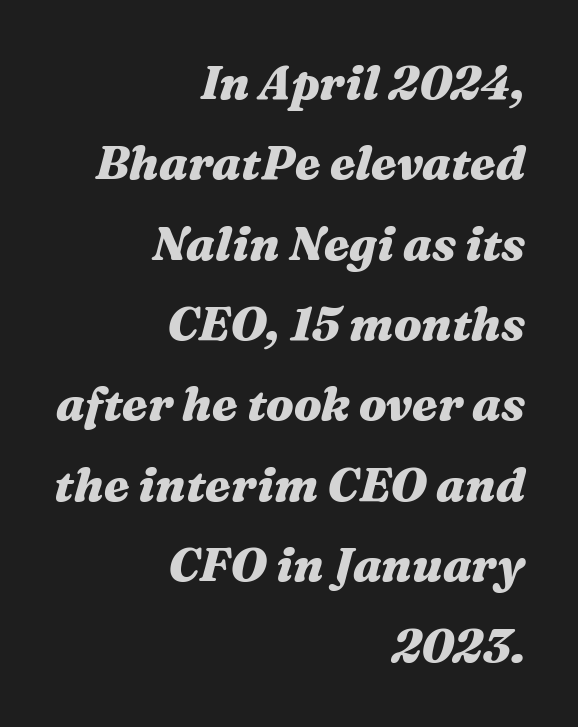
Stroke thickness is high; the sample reads as a true bold. The ragged edge is on the left, which tells us the setting is flush right. Varying glyph widths throughout — classic text-font behaviour. Each word holds together tightly as a unit, with standard inter-letter gaps. Quick note: italic.
